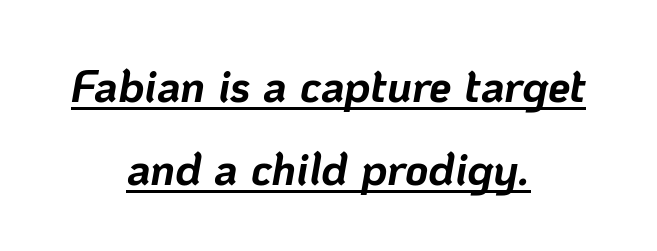
The image shows 45 px bold type, italic (leaning right); set centered, line spacing 1.84x, normal letter spacing, underlined; low stroke contrast and a medium x-height.
